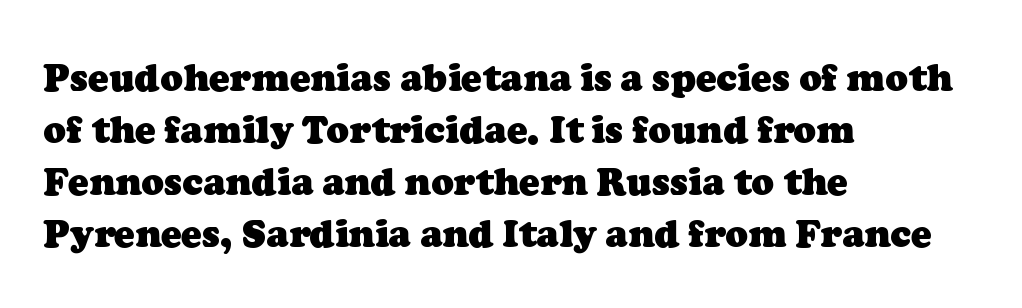
The image shows 38 px heavy serif type; set left-aligned, normal line spacing (1.37x), normal letter spacing, not underlined; low stroke contrast and a medium x-height.
